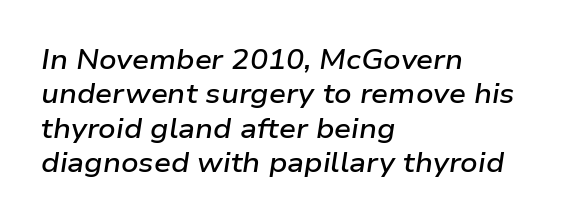
Q: Is the text bold? A: Semi-bold.
Q: Is the text italic (slanted)? A: Yes, it leans right by about 9 degrees.
Q: Is the text underlined? A: No.
Q: How is the paragraph aligned? A: Left-aligned.
Q: Is the spacing between letters normal or unusually wide? A: Normal.
Q: Is the spacing between lines tight, normal or loose? A: Normal.
